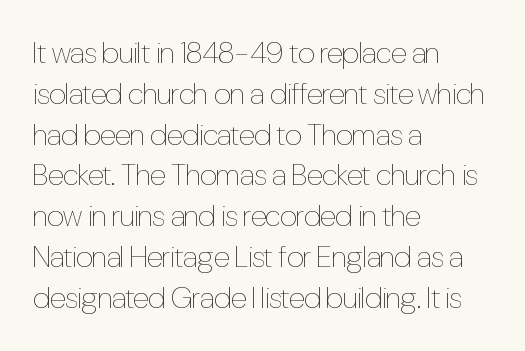
The ragged edge is on the right, which tells us the setting is flush left. Words appear dense and cohesive because spacing is normal. Posture: straight, roman, zero tilt. No heavy texture on the line: the type isn't bold.
